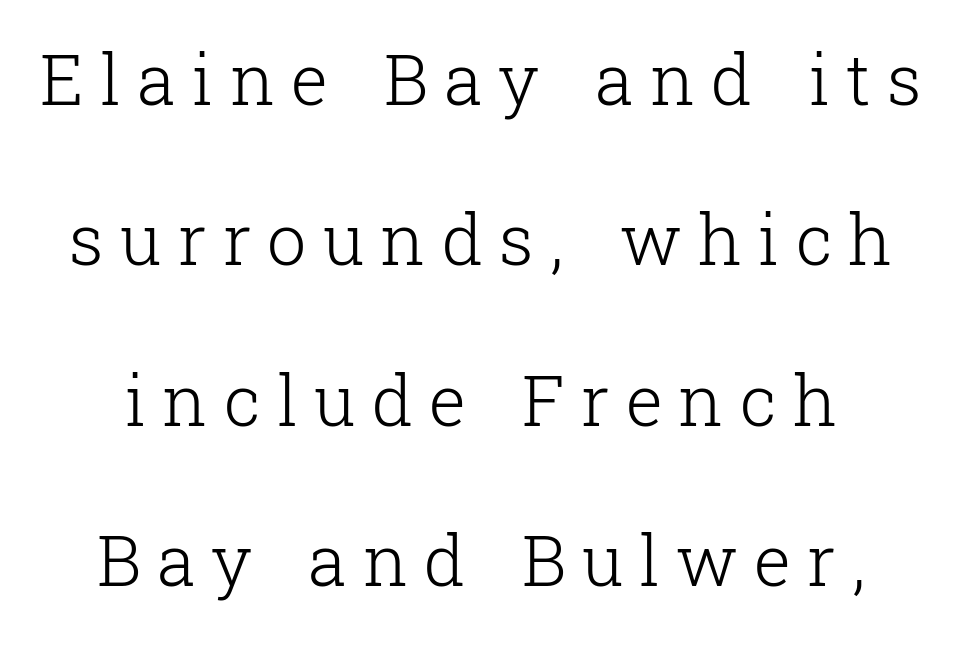
Q: Is the text bold? A: No.
Q: Is the text italic (slanted)? A: No, it is upright.
Q: Is the typeface a serif or a sans-serif typeface? A: Serif.
Q: Is the text underlined? A: No.
Q: Is the spacing between letters normal or unusually wide? A: Unusually wide.
Q: Is the spacing between lines tight, normal or loose? A: Loose.
Q: Width (condensed, normal, or wide)? A: Normal.
Q: Stroke contrast? A: Low.
Q: x-height? A: Medium.
Q: Monospaced? A: No.
